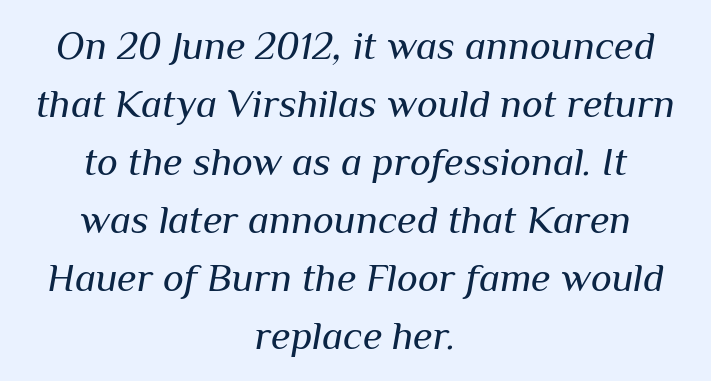
You can tell it's italic because the verticals aren't actually vertical. Stroke thickness stays within the range of a standard reading face or lighter. Regarding leading, the lines here are spaced in the standard way. Bare-footed words on every line.
